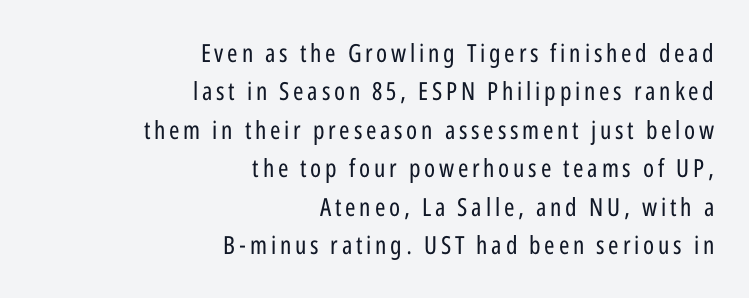
The lines sit at an ordinary, default distance from one another. The space directly below the letters is spotless. Nope, not italic — everything's standing straight. Typeset ragged left — the right edge is the straight one.
